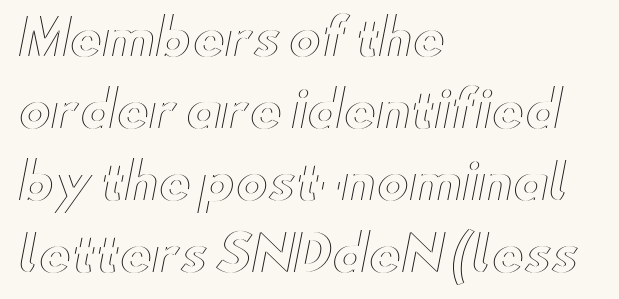
Q: Is the text italic (slanted)? A: Yes.
Q: Is the text underlined? A: No.
Q: How is the paragraph aligned? A: Left-aligned.
Q: Is the spacing between letters normal or unusually wide? A: Normal.
Q: Is the spacing between lines tight, normal or loose? A: Normal.
Q: Width (condensed, normal, or wide)? A: Wide.
Q: x-height? A: Small.
Q: Monospaced? A: No.
